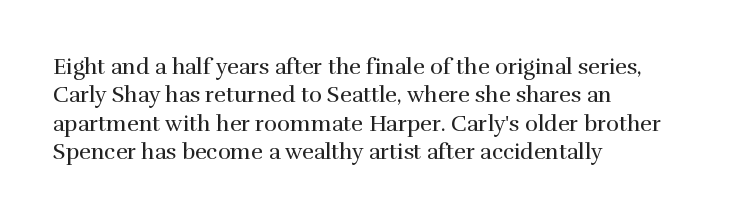
Q: Is the text bold? A: No.
Q: Is the text italic (slanted)? A: No, it is upright.
Q: Is the text underlined? A: No.
Q: How is the paragraph aligned? A: Left-aligned.
Q: Is the spacing between letters normal or unusually wide? A: Normal.
Q: Is the spacing between lines tight, normal or loose? A: Normal.
